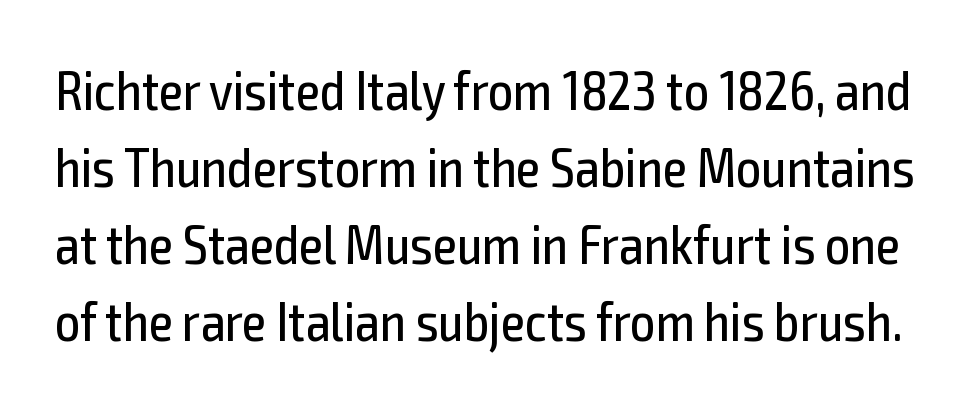
The image shows 55 px regular-weight, condensed sans-serif type, upright; set normal line spacing (1.4x), normal letter spacing, not underlined; a medium x-height.
